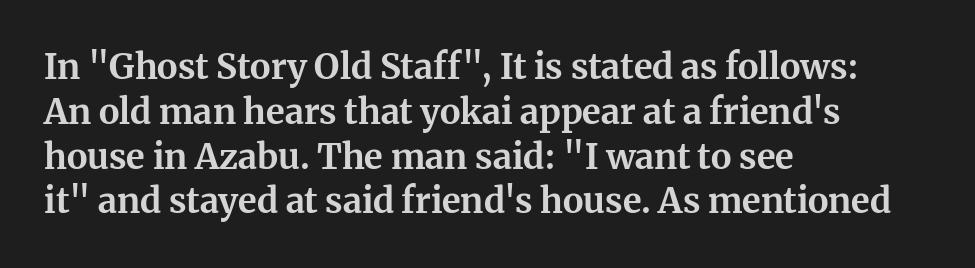
Q: Is the text bold? A: Yes.
Q: Is the text italic (slanted)? A: No, it is upright.
Q: Is the typeface a serif or a sans-serif typeface? A: Serif.
Q: Is the text underlined? A: No.
Q: How is the paragraph aligned? A: Left-aligned.
Q: Is the spacing between letters normal or unusually wide? A: Normal.
Q: Is the spacing between lines tight, normal or loose? A: Normal.
Q: Width (condensed, normal, or wide)? A: Normal.
Q: Stroke contrast? A: Medium.
Q: x-height? A: Medium.
Q: Monospaced? A: No.
